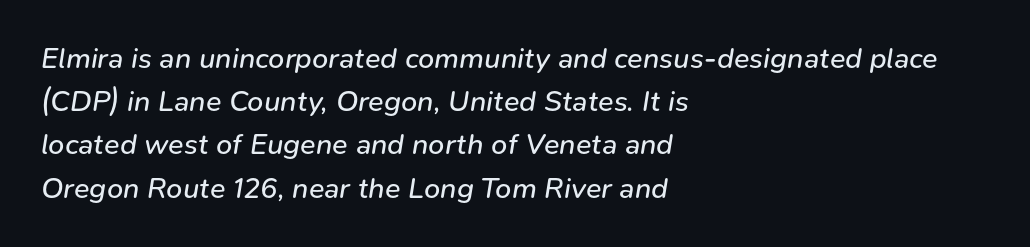
Q: Is the text bold? A: No.
Q: Is the text italic (slanted)? A: Yes, it leans right by about 9 degrees.
Q: Is the text underlined? A: No.
Q: How is the paragraph aligned? A: Left-aligned.
Q: Is the spacing between letters normal or unusually wide? A: Normal.
Q: Is the spacing between lines tight, normal or loose? A: Normal.
Q: Width (condensed, normal, or wide)? A: Normal.
Q: Stroke contrast? A: Low.
Q: x-height? A: Medium.
Q: Monospaced? A: No.
